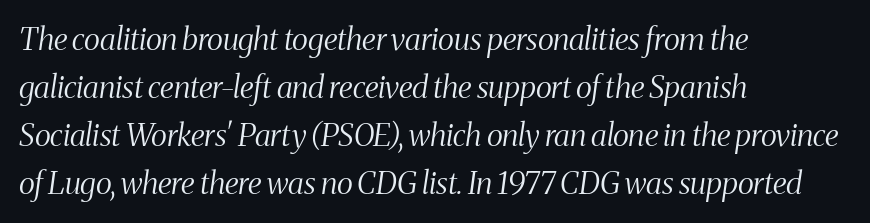
Q: Is the text bold? A: No.
Q: Is the text italic (slanted)? A: Yes, it leans right by about 8 degrees.
Q: Is the typeface a serif or a sans-serif typeface? A: Serif.
Q: Is the text underlined? A: No.
Q: How is the paragraph aligned? A: Left-aligned.
Q: Is the spacing between letters normal or unusually wide? A: Normal.
Q: Is the spacing between lines tight, normal or loose? A: Normal.
Q: Width (condensed, normal, or wide)? A: Condensed.
Q: Stroke contrast? A: Medium.
Q: x-height? A: Medium.
Q: Monospaced? A: No.
